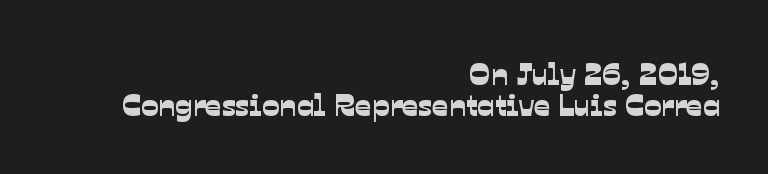
The image shows 32 px sans-serif type; set right-aligned, tight line spacing (0.97x), normal letter spacing, not underlined; low stroke contrast and a medium x-height.
